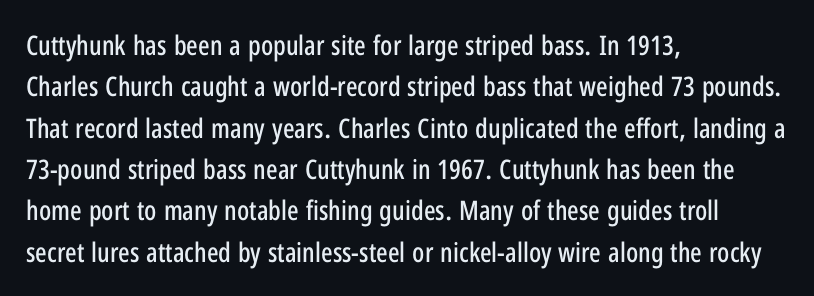
Successive baselines arrive at the customary interval. Short and long lines alike share a common starting point at left. Italic: no, the glyphs are upright roman. Short note: letters normally spaced. Quick note: underline off.
